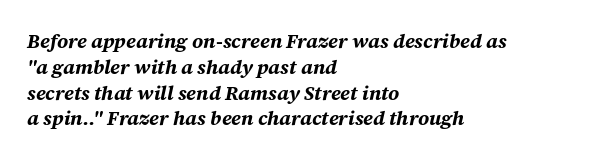
{"italic": "yes", "lean": "right", "slant_degrees": 12, "bold": "yes", "underline": "no", "align": "left", "line_spacing": "normal", "line_spacing_ratio": 1.29, "letter_spacing": "normal", "letter_spacing_em": 0.0, "glyph_px": 20}
